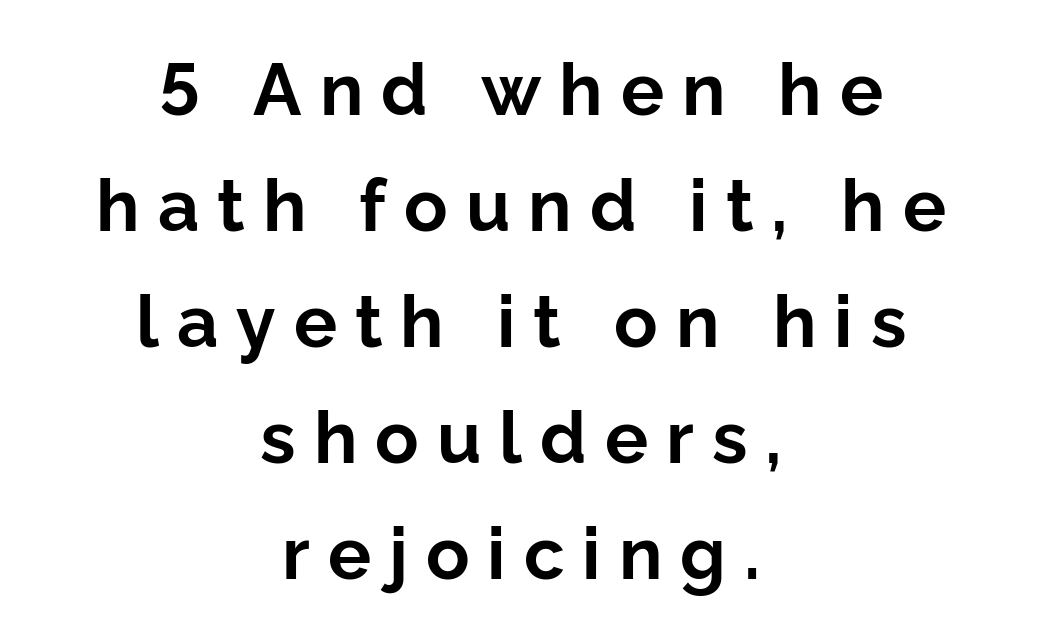
{"serif": "no", "italic": "no", "bold": "yes", "weight": "bold", "width": "normal", "stroke_contrast": "low", "x_height": "medium", "monospaced": "no", "underline": "no", "align": "center", "line_spacing": "normal", "line_spacing_ratio": 1.61, "letter_spacing": "wide", "letter_spacing_em": 0.25, "glyph_px": 72}
